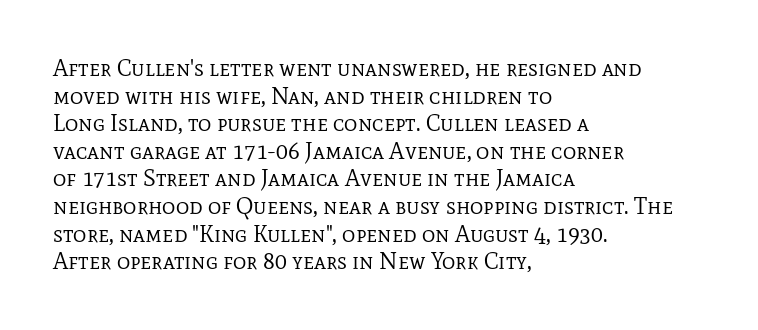
{"italic": "no", "bold": "no", "underline": "no", "align": "left", "line_spacing_ratio": 1.2, "letter_spacing": "normal", "letter_spacing_em": 0.0, "glyph_px": 23}
